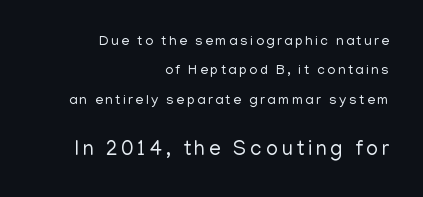
The image shows 21 px text type, upright; set right-aligned, loose line spacing (2.09x), not underlined; the second (bottom) block is 1.5x larger.
